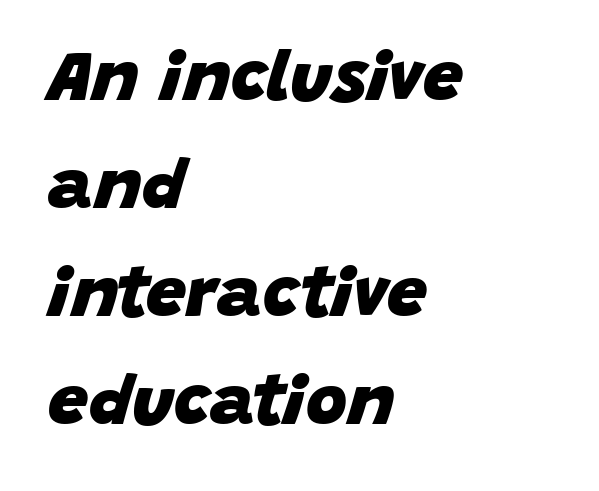
{"italic": "yes", "lean": "right", "slant_degrees": 15, "bold": "yes", "weight": "heavy", "width": "normal", "stroke_contrast": "low", "x_height": "large", "monospaced": "no", "underline": "no", "align": "left", "line_spacing": "normal", "line_spacing_ratio": 1.52, "letter_spacing": "normal", "letter_spacing_em": 0.0, "glyph_px": 71}
